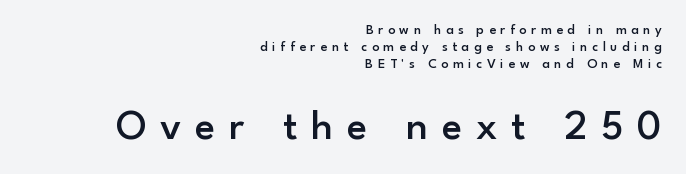
The image shows 42 px semibold sans-serif type, upright; set right-aligned, line spacing 1.23x, unusually wide letter spacing (+0.33 em), not underlined; the second (bottom) block is 3.0x larger; low stroke contrast and a small x-height.
